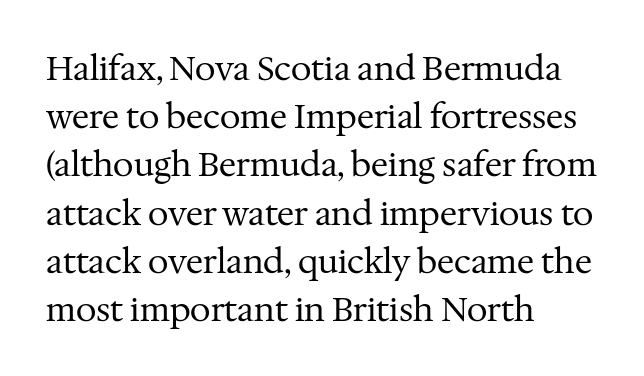
The image shows 33 px regular-weight serif type, upright; set left-aligned, normal line spacing (1.46x), normal letter spacing, not underlined; medium stroke contrast and a medium x-height.
